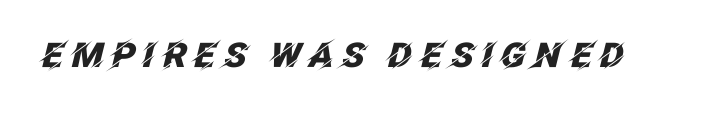
The image shows 34 px heavy type, italic (leaning right); set unusually wide letter spacing (+0.2 em), not underlined; low stroke contrast and a large x-height.
